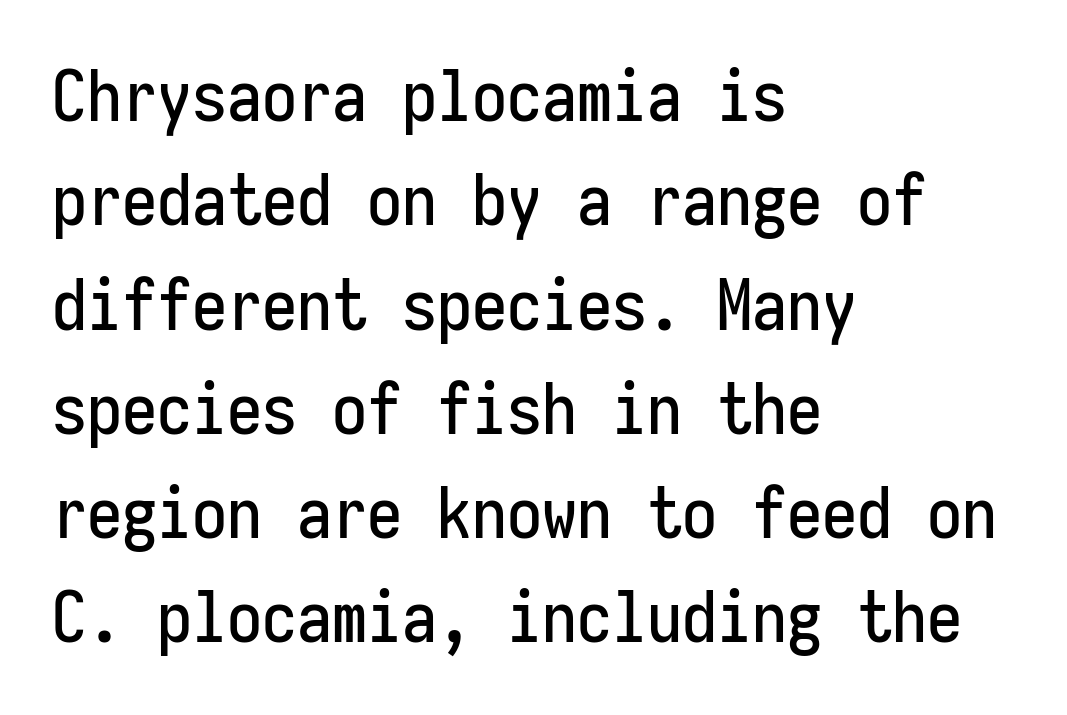
{"serif": "no", "italic": "no", "width": "condensed", "stroke_contrast": "low", "x_height": "medium", "monospaced": "yes", "underline": "no", "align": "left", "line_spacing": "normal", "line_spacing_ratio": 1.49, "letter_spacing": "normal", "letter_spacing_em": 0.0, "glyph_px": 70}
